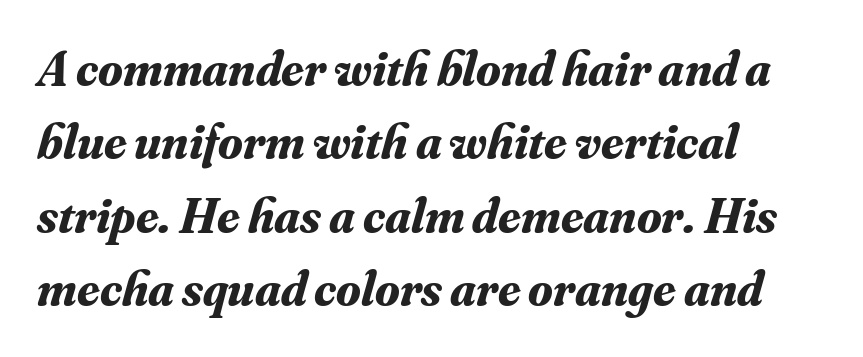
Q: Is the text bold? A: Yes.
Q: Is the text italic (slanted)? A: Yes, it leans right by about 16 degrees.
Q: Is the typeface a serif or a sans-serif typeface? A: Serif.
Q: Is the text underlined? A: No.
Q: How is the paragraph aligned? A: Left-aligned.
Q: Is the spacing between letters normal or unusually wide? A: Normal.
Q: Is the spacing between lines tight, normal or loose? A: Normal.
Q: Width (condensed, normal, or wide)? A: Normal.
Q: Stroke contrast? A: Medium.
Q: x-height? A: Small.
Q: Monospaced? A: No.
